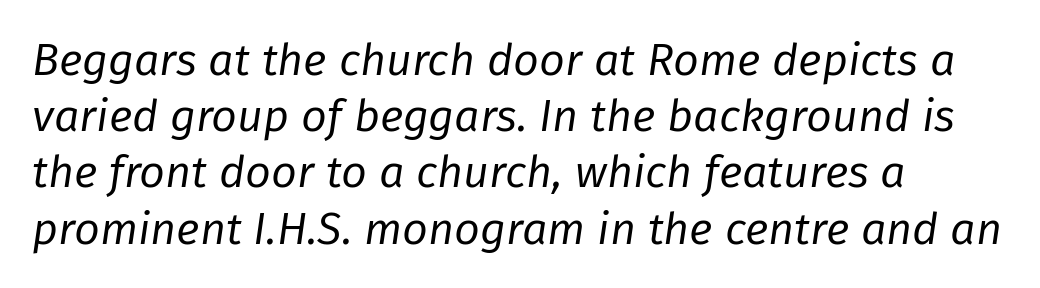
{"italic": "yes", "lean": "right", "slant_degrees": 8, "bold": "no", "weight": "regular", "width": "normal", "stroke_contrast": "low", "x_height": "medium", "monospaced": "no", "underline": "no", "align": "left", "line_spacing": "normal", "line_spacing_ratio": 1.25, "letter_spacing": "normal", "letter_spacing_em": 0.0, "glyph_px": 45}
